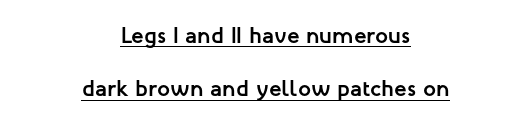
No italicization has been applied; the sample stays upright. The passage shown has conventional tracking throughout. Is there much room between lines? Yes — plenty of vertical air separates them. The string is rendered with underlining switched on. How heavy is the stroke? Heavy — this is a bold. Typeset on center — no edge is straight.
